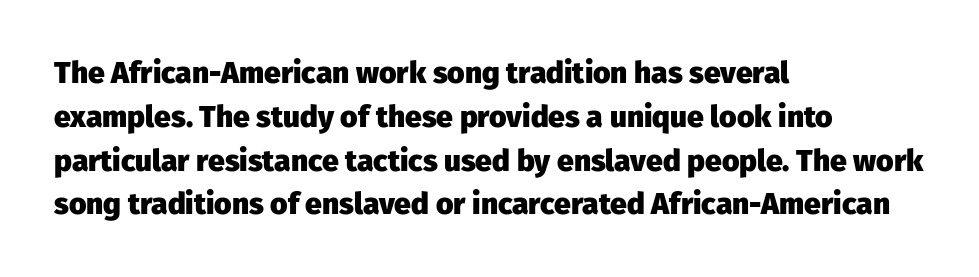
{"serif": "no", "italic": "no", "bold": "yes", "weight": "heavy", "width": "normal", "stroke_contrast": "low", "x_height": "medium", "monospaced": "no", "underline": "no", "align": "left", "line_spacing": "normal", "line_spacing_ratio": 1.46, "letter_spacing": "normal", "letter_spacing_em": 0.0, "glyph_px": 30}
